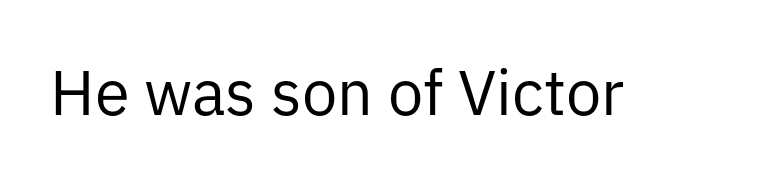
{"serif": "no", "italic": "no", "bold": "no", "weight": "regular", "width": "normal", "stroke_contrast": "low", "x_height": "medium", "monospaced": "no", "underline": "no", "letter_spacing": "normal", "letter_spacing_em": 0.0, "glyph_px": 63}
